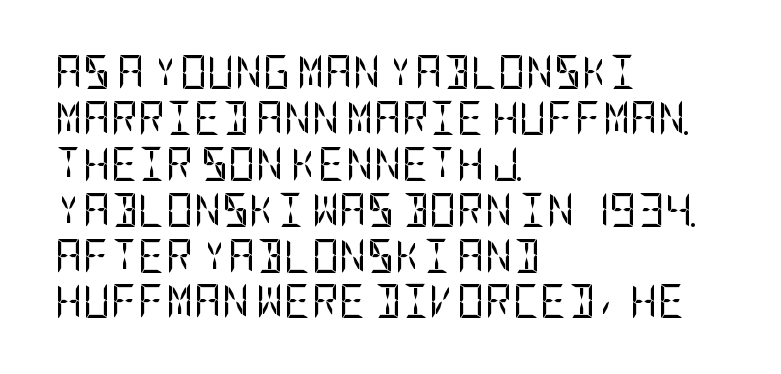
The image shows 34 px regular-weight, condensed sans-serif type, upright; set left-aligned, normal line spacing (1.35x), normal letter spacing, not underlined; low stroke contrast and a large x-height.
